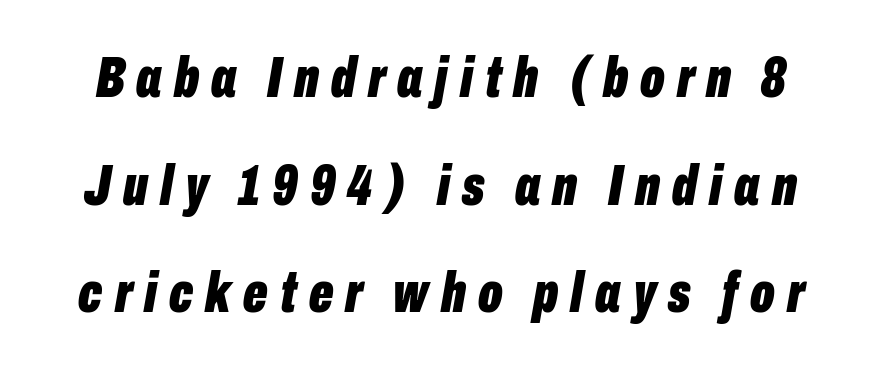
The image shows 57 px bold, condensed type, italic (leaning right); set line spacing 1.89x, unusually wide letter spacing (+0.21 em), not underlined; low stroke contrast and a medium x-height.
